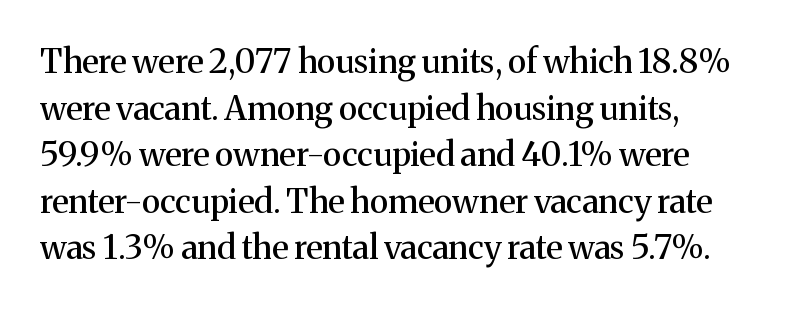
{"serif": "yes", "italic": "no", "width": "normal", "stroke_contrast": "medium", "x_height": "medium", "monospaced": "no", "underline": "no", "line_spacing": "normal", "line_spacing_ratio": 1.41, "letter_spacing": "normal", "letter_spacing_em": 0.0, "glyph_px": 33}
